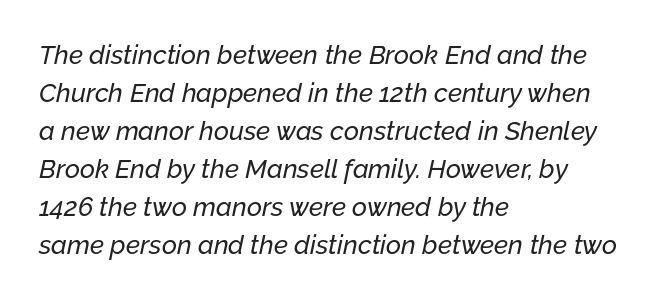
The vertical gap from one line to the next is medium. The text block is weighted toward the left margin, trailing off unevenly rightward. The space directly below the letters is spotless. Posture: slanted. Characters follow at the spacing the type designer built in.
